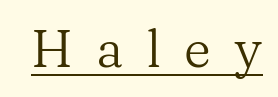
The image shows 52 px regular-weight serif type, upright; set unusually wide letter spacing (+0.44 em), underlined; medium stroke contrast and a medium x-height.
